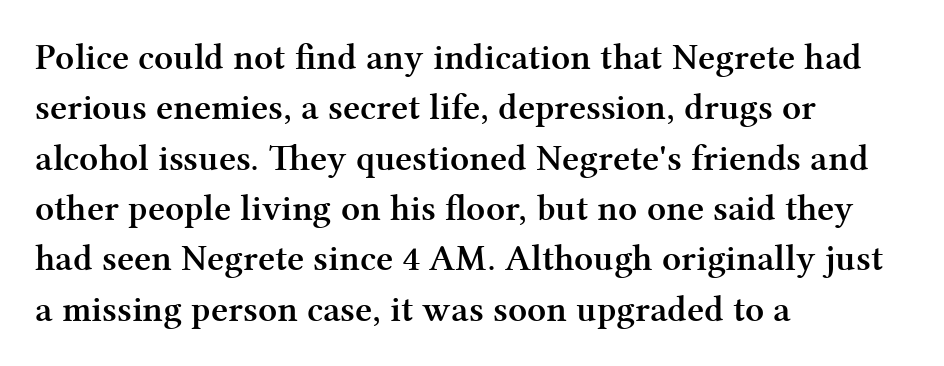
{"serif": "yes", "italic": "no", "bold": "yes", "weight": "semibold", "width": "normal", "stroke_contrast": "medium", "x_height": "medium", "monospaced": "no", "underline": "no", "align": "left", "line_spacing": "normal", "line_spacing_ratio": 1.36, "letter_spacing": "normal", "letter_spacing_em": 0.0, "glyph_px": 37}
